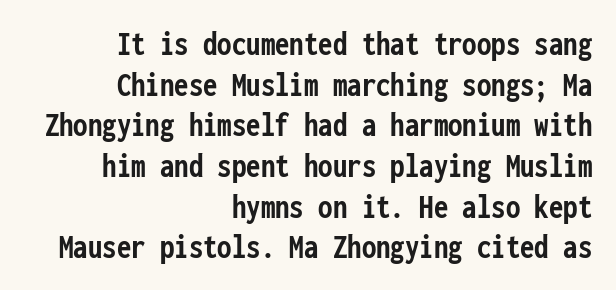
{"serif": "no", "italic": "no", "bold": "yes", "weight": "semibold", "width": "condensed", "stroke_contrast": "low", "x_height": "medium", "monospaced": "yes", "underline": "no", "align": "right", "line_spacing": "tight", "line_spacing_ratio": 1.13, "letter_spacing": "normal", "letter_spacing_em": 0.0, "glyph_px": 36}
